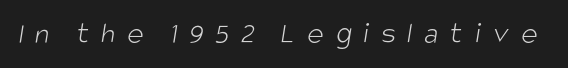
The image shows 31 px light, condensed sans-serif type; set unusually wide letter spacing (+0.38 em), not underlined; low stroke contrast and a large x-height.
